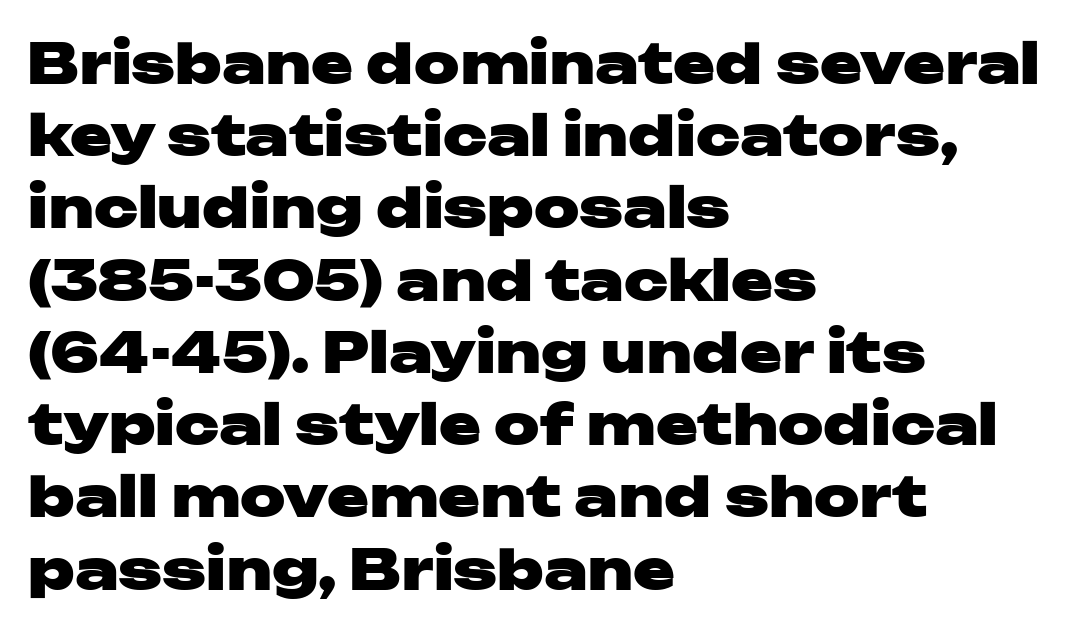
Q: Is the text bold? A: Yes.
Q: Is the text italic (slanted)? A: No, it is upright.
Q: Is the typeface a serif or a sans-serif typeface? A: Sans-serif.
Q: Is the text underlined? A: No.
Q: How is the paragraph aligned? A: Left-aligned.
Q: Is the spacing between letters normal or unusually wide? A: Normal.
Q: Is the spacing between lines tight, normal or loose? A: Normal.
Q: Width (condensed, normal, or wide)? A: Wide.
Q: Stroke contrast? A: Low.
Q: x-height? A: Medium.
Q: Monospaced? A: No.
